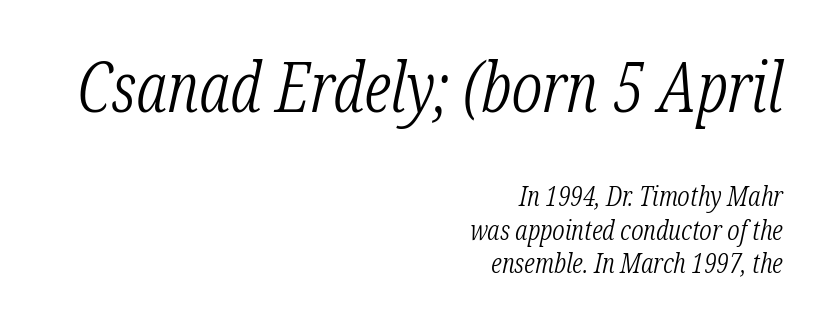
Slant detected: the letters are inclined. Top chunk: large. Bottom chunk: small. Leftover space on each line is placed entirely before the opening word. The foot of each line stays bare and open. Inter-character spacing is left at the font's built-in metrics. Think of a printed novel: that variable character pitch is what you see here.
